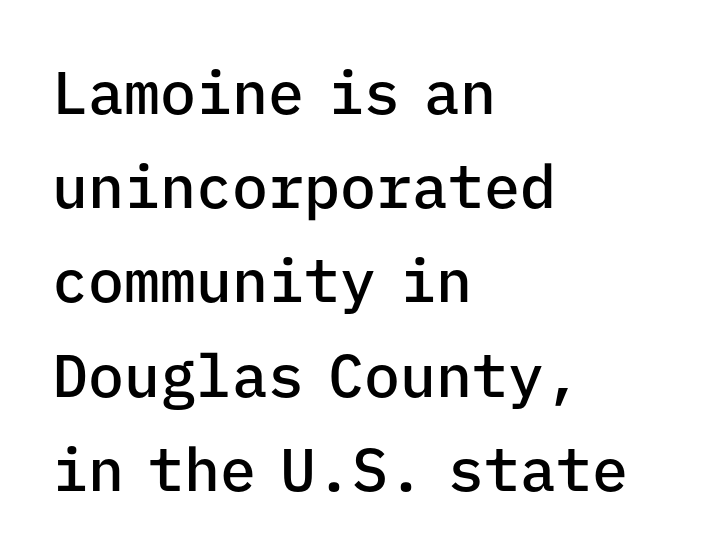
Q: Is the text bold? A: Semi-bold.
Q: Is the text italic (slanted)? A: No, it is upright.
Q: Is the typeface a serif or a sans-serif typeface? A: Sans-serif.
Q: Is the text underlined? A: No.
Q: How is the paragraph aligned? A: Left-aligned.
Q: Is the spacing between letters normal or unusually wide? A: Normal.
Q: Is the spacing between lines tight, normal or loose? A: Normal.
Q: Width (condensed, normal, or wide)? A: Normal.
Q: Stroke contrast? A: Low.
Q: x-height? A: Medium.
Q: Monospaced? A: Yes.
